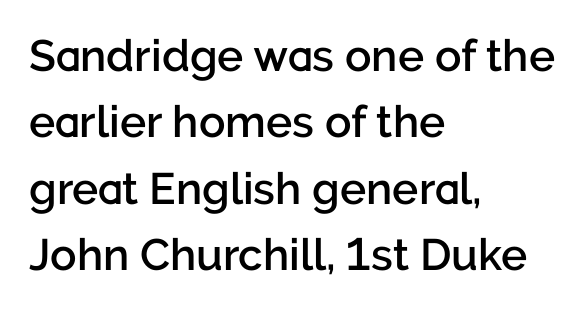
{"serif": "no", "italic": "no", "bold": "semi", "weight": "semibold", "width": "normal", "stroke_contrast": "low", "x_height": "medium", "monospaced": "no", "underline": "no", "align": "left", "line_spacing": "normal", "line_spacing_ratio": 1.51, "letter_spacing": "normal", "letter_spacing_em": 0.0, "glyph_px": 44}
